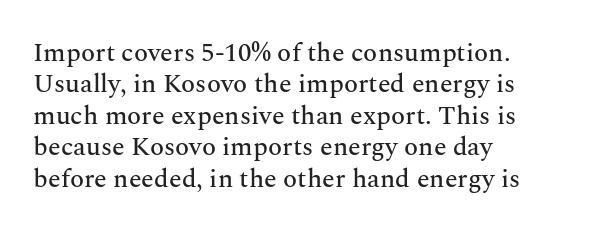
Q: Is the text italic (slanted)? A: No, it is upright.
Q: Is the text underlined? A: No.
Q: How is the paragraph aligned? A: Left-aligned.
Q: Is the spacing between letters normal or unusually wide? A: Normal.
